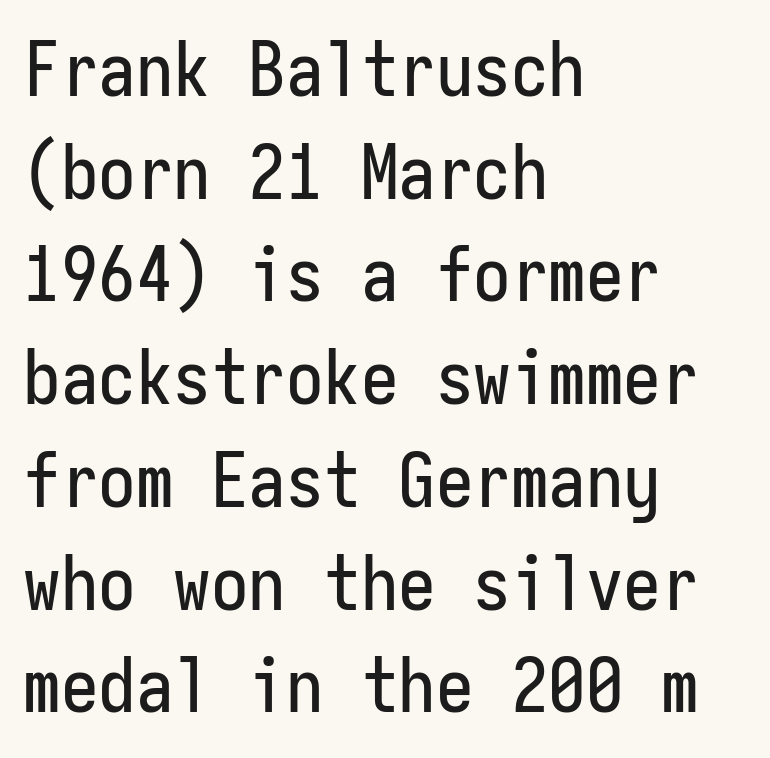
Q: Is the text italic (slanted)? A: No, it is upright.
Q: Is the typeface a serif or a sans-serif typeface? A: Sans-serif.
Q: Is the text underlined? A: No.
Q: How is the paragraph aligned? A: Left-aligned.
Q: Is the spacing between letters normal or unusually wide? A: Normal.
Q: Is the spacing between lines tight, normal or loose? A: Normal.
Q: Width (condensed, normal, or wide)? A: Condensed.
Q: Stroke contrast? A: Low.
Q: x-height? A: Medium.
Q: Monospaced? A: Yes.
